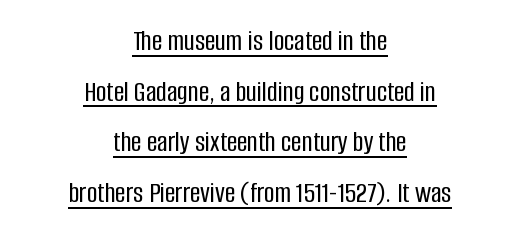
Underlining? Definitely there. This sample has the flowing, uneven cadence of proportional lettering. Look at the tracking — it's just the regular setting, nothing added. Grotesque or geometric, the face here clearly has no serifs.
